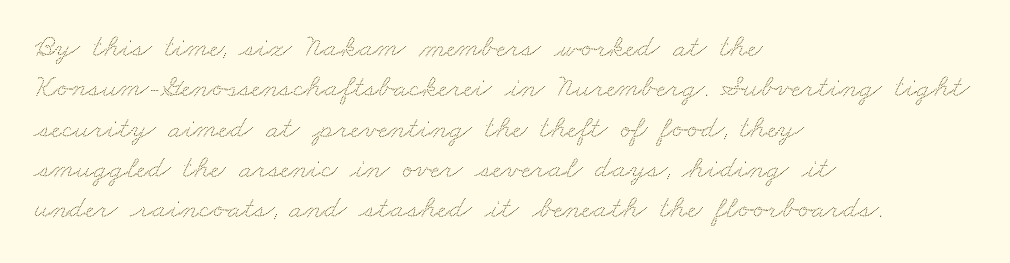
{"width": "wide", "stroke_contrast": "low", "x_height": "small", "monospaced": "no", "underline": "no", "align": "left", "line_spacing": "normal", "line_spacing_ratio": 1.26, "letter_spacing": "normal", "letter_spacing_em": 0.0, "glyph_px": 32}
